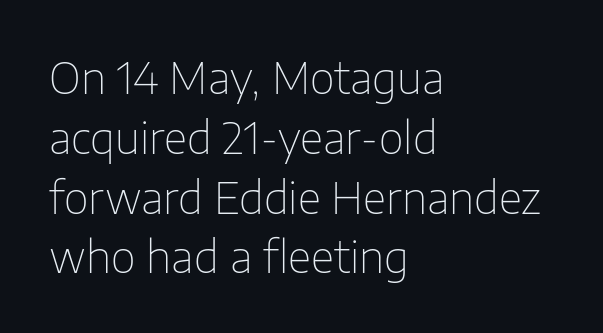
Letters have the restrained weight of plain body copy at most. Leftover space on each line is placed entirely after the last word. Lines of text with bare space underneath. Character widths vary here, with narrow letters taking less room than wide ones. Nothing unusual about the tracking: characters are spaced as the font intends.
